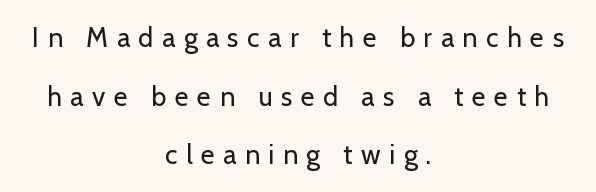
{"italic": "no", "bold": "no", "underline": "no", "align": "center", "line_spacing": "loose", "line_spacing_ratio": 2.17, "letter_spacing": "wide", "letter_spacing_em": 0.32, "glyph_px": 27}
